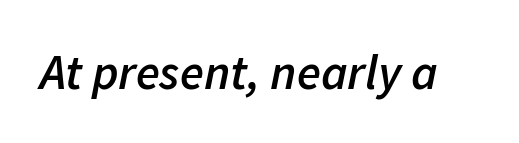
The image shows 49 px semibold type, italic (leaning right); set normal letter spacing, not underlined; low stroke contrast and a medium x-height.
